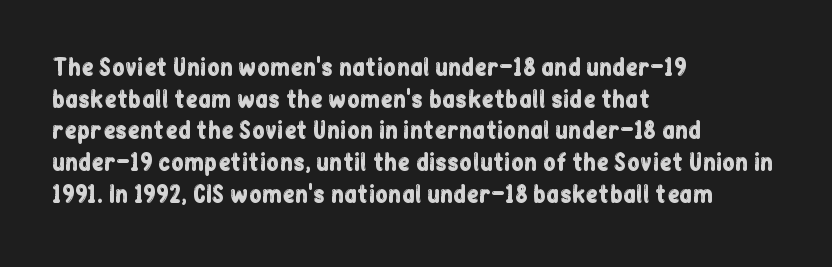
{"italic": "no", "underline": "no", "align": "left", "line_spacing": "normal", "line_spacing_ratio": 1.38, "letter_spacing": "normal", "letter_spacing_em": 0.0, "glyph_px": 23}
